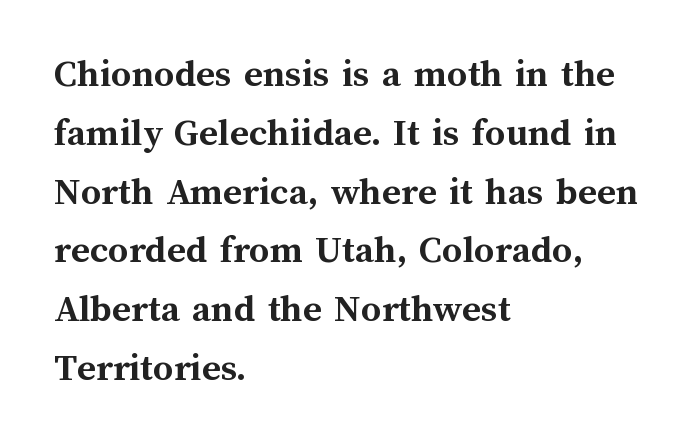
The image shows 40 px semibold type, upright; set left-aligned, normal line spacing (1.47x), normal letter spacing, not underlined; medium stroke contrast and a medium x-height.
